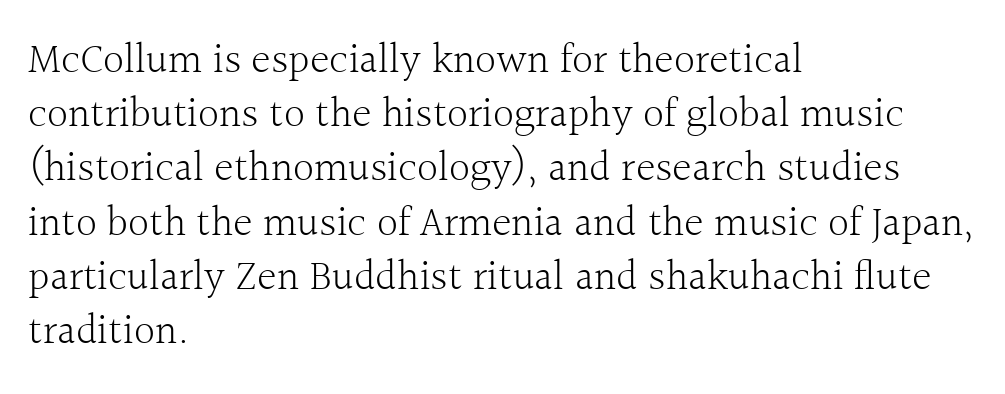
The image shows 42 px light serif type, upright; set left-aligned, normal line spacing (1.29x), normal letter spacing, not underlined; a medium x-height.
